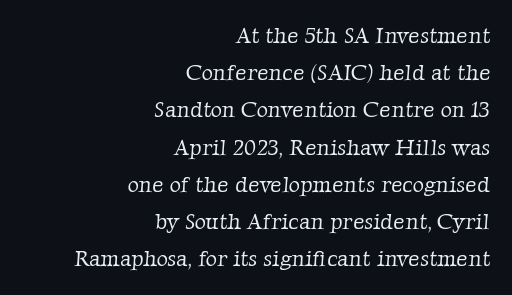
Caption: multi-line text, flush right, ragged left. The space between consecutive lines is moderate. Lines of text with bare space underneath. Nothing unusual about the tracking: characters are spaced as the font intends. These glyphs show unthickened strokes, regular width or finer.
